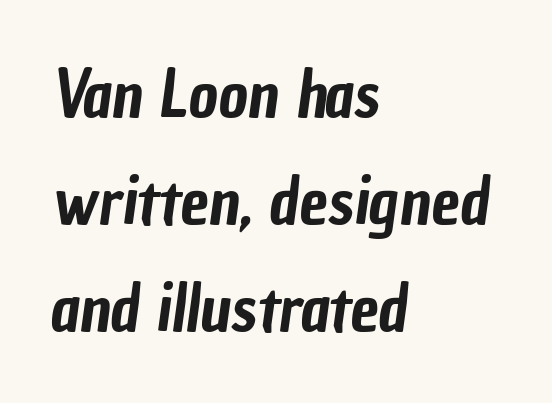
Each letter keeps its own natural width here, so spacing adapts to shape. Every row of glyphs begins at an identical x-position on the left. Descenders are the only things crossing below the line. There is no visible air inserted between adjacent glyphs. Whoever set this chose a conventional vertical rhythm.
